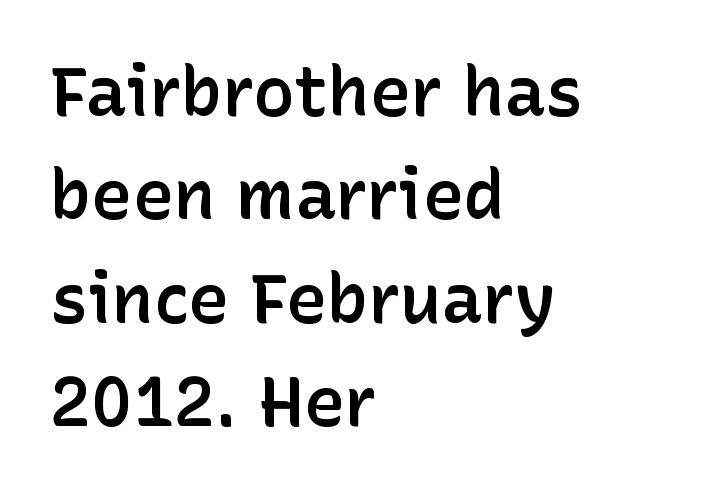
Q: Is the text bold? A: Semi-bold.
Q: Is the text italic (slanted)? A: No, it is upright.
Q: Is the typeface a serif or a sans-serif typeface? A: Sans-serif.
Q: Is the text underlined? A: No.
Q: How is the paragraph aligned? A: Left-aligned.
Q: Is the spacing between letters normal or unusually wide? A: Normal.
Q: Is the spacing between lines tight, normal or loose? A: Normal.
Q: Width (condensed, normal, or wide)? A: Normal.
Q: Stroke contrast? A: Low.
Q: x-height? A: Medium.
Q: Monospaced? A: No.
